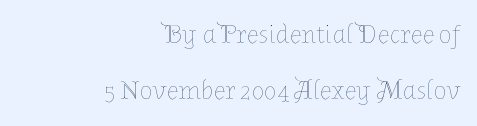
{"italic": "no", "bold": "no", "underline": "no", "align": "right", "line_spacing": "loose", "line_spacing_ratio": 2.06, "letter_spacing": "normal", "letter_spacing_em": 0.0, "glyph_px": 27}
